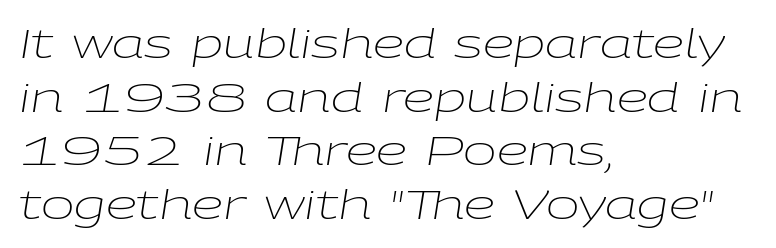
{"italic": "yes", "lean": "right", "slant_degrees": 9, "bold": "no", "weight": "light", "width": "wide", "stroke_contrast": "low", "x_height": "medium", "monospaced": "no", "underline": "no", "align": "left", "line_spacing": "normal", "line_spacing_ratio": 1.34, "letter_spacing": "normal", "letter_spacing_em": 0.0, "glyph_px": 40}
